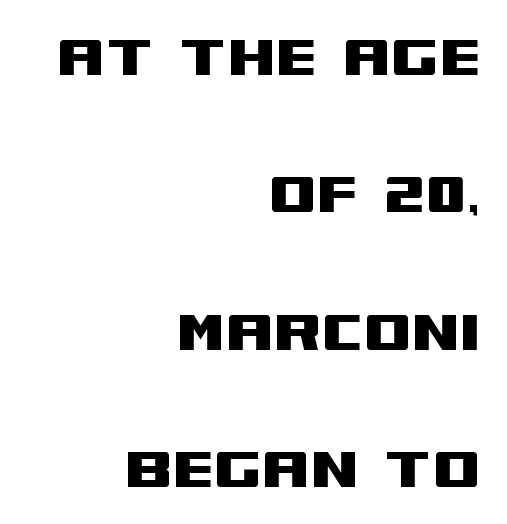
Character widths vary here, with narrow letters taking less room than wide ones. No word sits above an underline. Style check: upright. Look at the bottom of the vertical strokes: they stop flat, with no serifs. Does the leading feel generous? Absolutely, it's lavish. Layout note: lines flush right.
